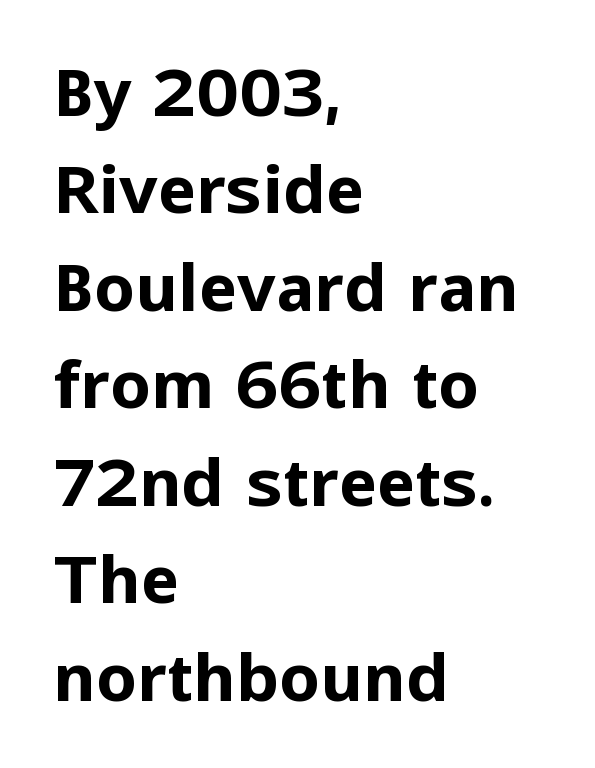
The image shows 65 px bold sans-serif type, upright; set left-aligned, normal line spacing (1.5x), normal letter spacing, not underlined; low stroke contrast and a medium x-height.
